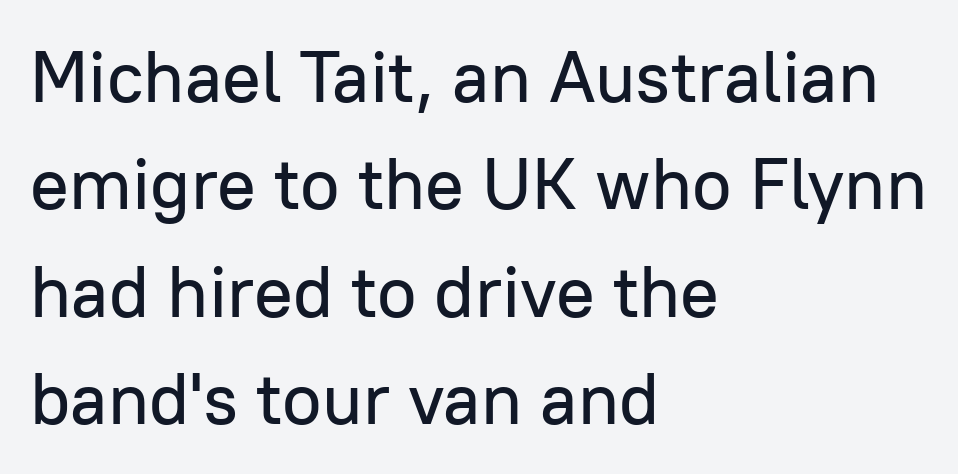
{"serif": "no", "italic": "no", "width": "normal", "stroke_contrast": "low", "x_height": "medium", "monospaced": "no", "underline": "no", "align": "left", "line_spacing": "normal", "line_spacing_ratio": 1.49, "letter_spacing": "normal", "letter_spacing_em": 0.0, "glyph_px": 72}
